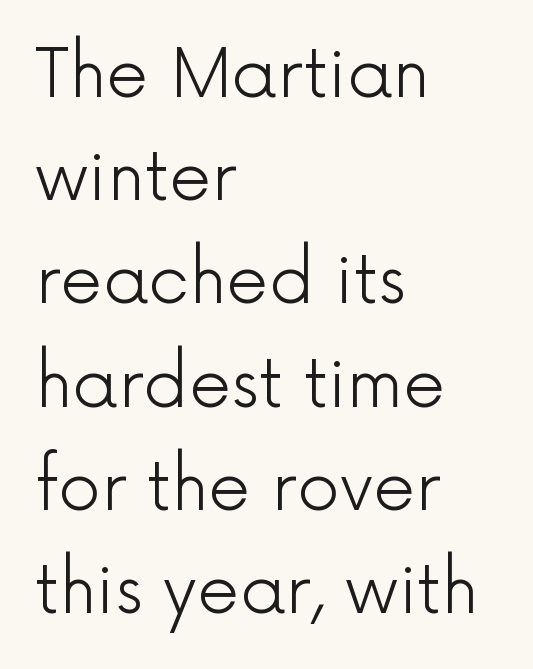
{"serif": "no", "italic": "no", "bold": "no", "weight": "light", "width": "normal", "x_height": "medium", "monospaced": "no", "underline": "no", "align": "left", "line_spacing": "normal", "line_spacing_ratio": 1.54, "letter_spacing": "normal", "letter_spacing_em": 0.0, "glyph_px": 67}
